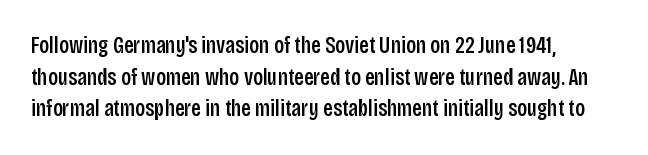
{"italic": "no", "underline": "no", "align": "left", "line_spacing": "normal", "line_spacing_ratio": 1.37, "letter_spacing": "normal", "letter_spacing_em": 0.0, "glyph_px": 23}
